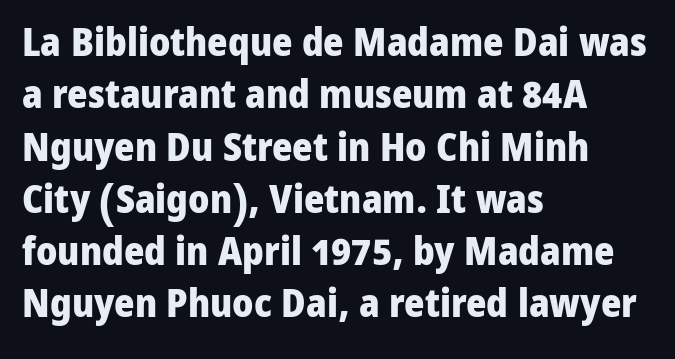
The image shows 39 px heavy sans-serif type, upright; set left-aligned, normal line spacing (1.34x), normal letter spacing, not underlined; low stroke contrast and a medium x-height.
